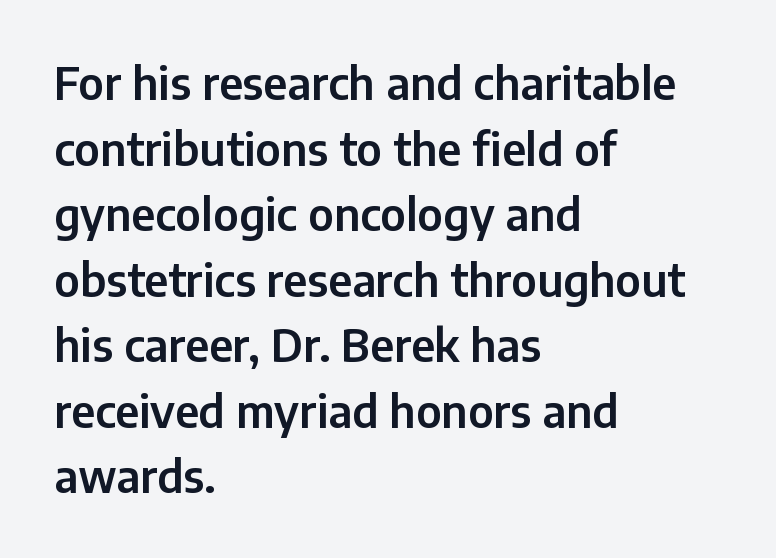
The image shows 44 px sans-serif type, upright; set left-aligned, normal line spacing (1.49x), normal letter spacing, not underlined; low stroke contrast and a medium x-height.
